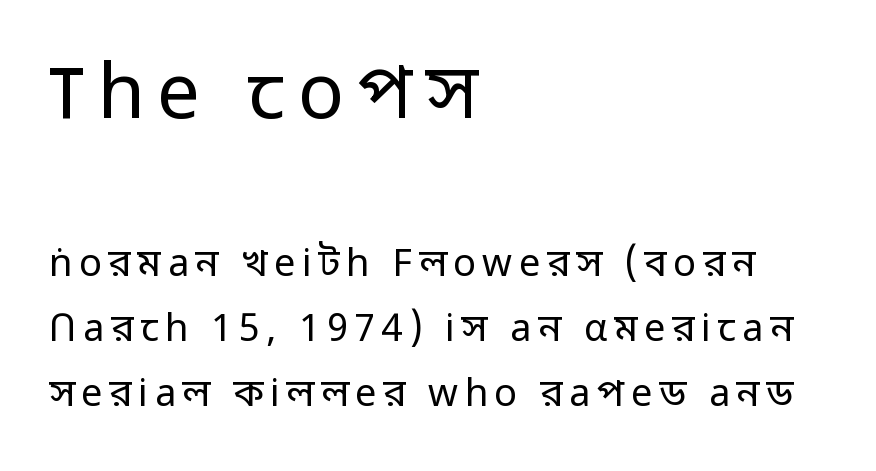
The image shows 77 px regular-weight sans-serif type, upright; set left-aligned, normal line spacing (1.7x), not underlined; the first (top) block is 2.03x larger; low stroke contrast and a medium x-height.
